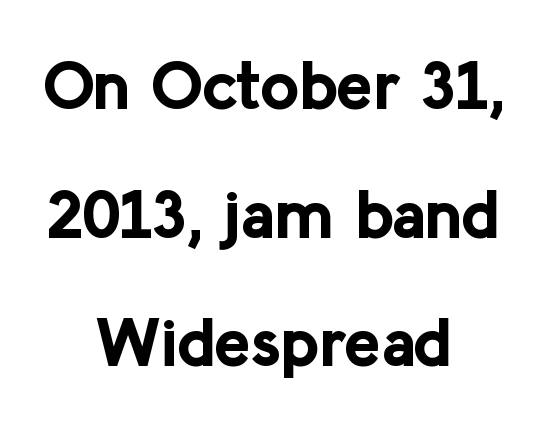
The image shows 68 px bold sans-serif type, upright; set centered, line spacing 1.89x, normal letter spacing, not underlined; low stroke contrast and a medium x-height.
